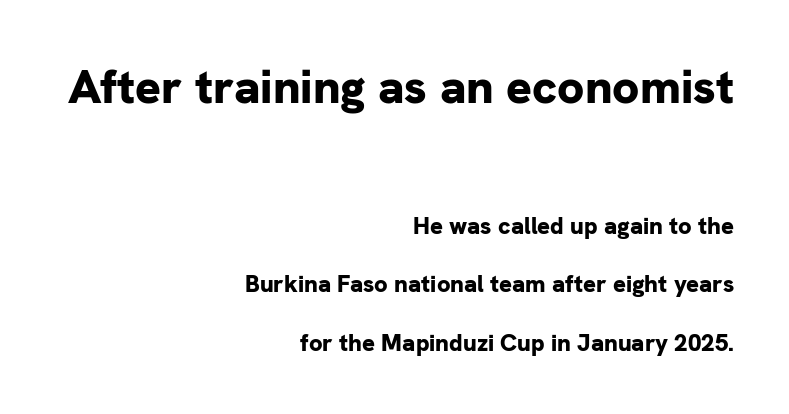
{"serif": "no", "italic": "no", "bold": "yes", "weight": "bold", "width": "normal", "stroke_contrast": "low", "x_height": "medium", "monospaced": "no", "underline": "no", "align": "right", "line_spacing": "loose", "line_spacing_ratio": 2.43, "letter_spacing": "normal", "letter_spacing_em": 0.0, "larger_block": "first", "size_ratio": 2.0, "glyph_px": 48}
